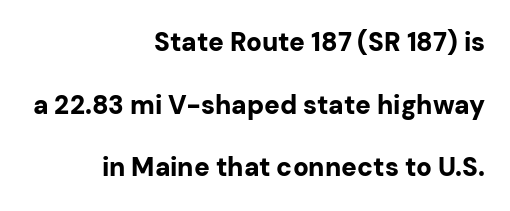
{"italic": "no", "bold": "yes", "underline": "no", "align": "right", "line_spacing": "loose", "line_spacing_ratio": 2.41, "letter_spacing": "normal", "letter_spacing_em": 0.0, "glyph_px": 26}
